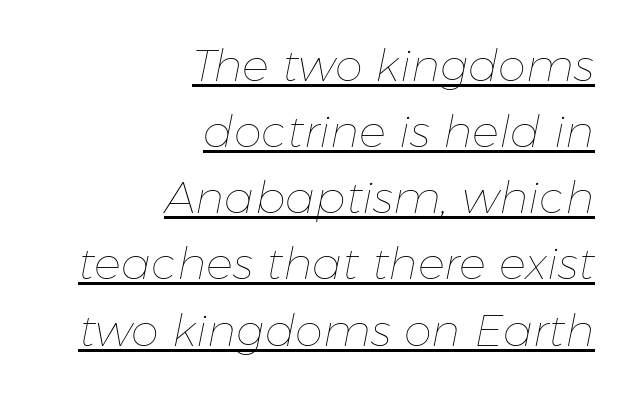
Q: Is the text bold? A: No.
Q: Is the text italic (slanted)? A: Yes, it leans right by about 11 degrees.
Q: Is the text underlined? A: Yes.
Q: How is the paragraph aligned? A: Right-aligned.
Q: Is the spacing between letters normal or unusually wide? A: Normal.
Q: Is the spacing between lines tight, normal or loose? A: Normal.
Q: Width (condensed, normal, or wide)? A: Normal.
Q: Stroke contrast? A: Low.
Q: x-height? A: Medium.
Q: Monospaced? A: No.
